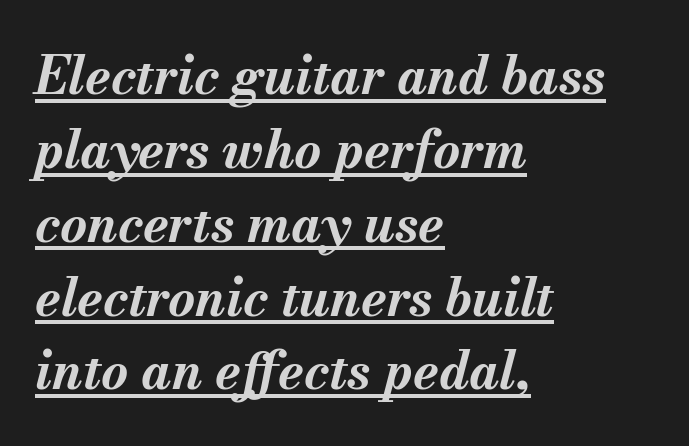
Q: Is the text bold? A: Yes.
Q: Is the text italic (slanted)? A: Yes, it leans right by about 13 degrees.
Q: Is the text underlined? A: Yes.
Q: How is the paragraph aligned? A: Left-aligned.
Q: Is the spacing between letters normal or unusually wide? A: Normal.
Q: Is the spacing between lines tight, normal or loose? A: Normal.
Q: Width (condensed, normal, or wide)? A: Normal.
Q: Stroke contrast? A: Medium.
Q: x-height? A: Small.
Q: Monospaced? A: No.
